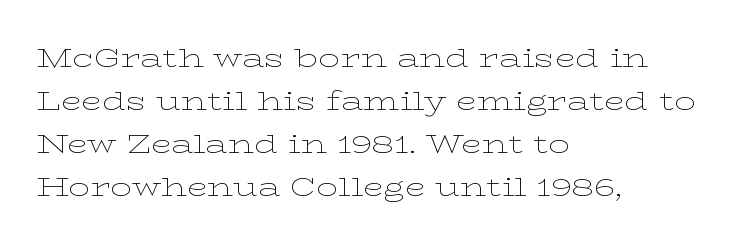
Line beginnings align vertically; line endings do not. Quick note: not italic, upright. No chunkiness to these letters — they're not bold. Default kerning and tracking; the words read as compact shapes.
